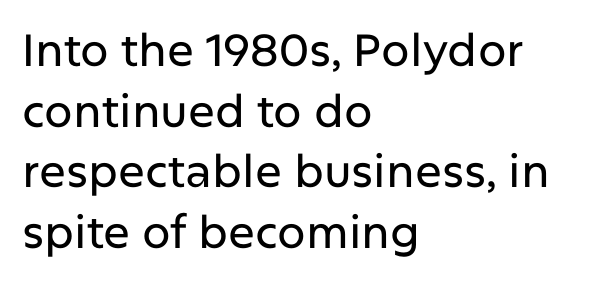
Q: Is the text italic (slanted)? A: No, it is upright.
Q: Is the typeface a serif or a sans-serif typeface? A: Sans-serif.
Q: Is the text underlined? A: No.
Q: How is the paragraph aligned? A: Left-aligned.
Q: Is the spacing between letters normal or unusually wide? A: Normal.
Q: Is the spacing between lines tight, normal or loose? A: Normal.
Q: Width (condensed, normal, or wide)? A: Normal.
Q: Stroke contrast? A: Low.
Q: x-height? A: Medium.
Q: Monospaced? A: No.
